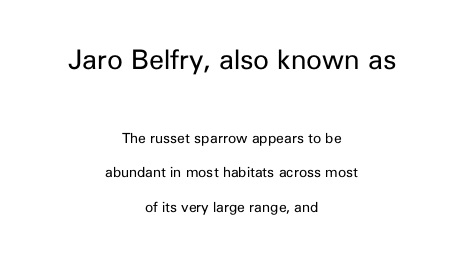
The lettering stays uniformly vertical, giving the passage a roman look. On a weight scale, this lands at 450 or below. Neither beginnings nor endings align; midpoints do. Lines of text with bare space underneath. You could fit nearly another row in the gap between these rows.
